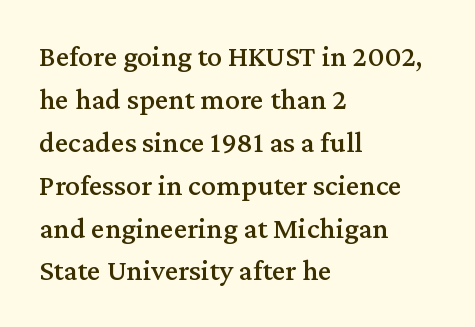
{"serif": "yes", "italic": "no", "width": "normal", "stroke_contrast": "medium", "x_height": "medium", "monospaced": "no", "underline": "no", "align": "left", "line_spacing": "normal", "line_spacing_ratio": 1.43, "letter_spacing": "normal", "letter_spacing_em": 0.0, "glyph_px": 30}
